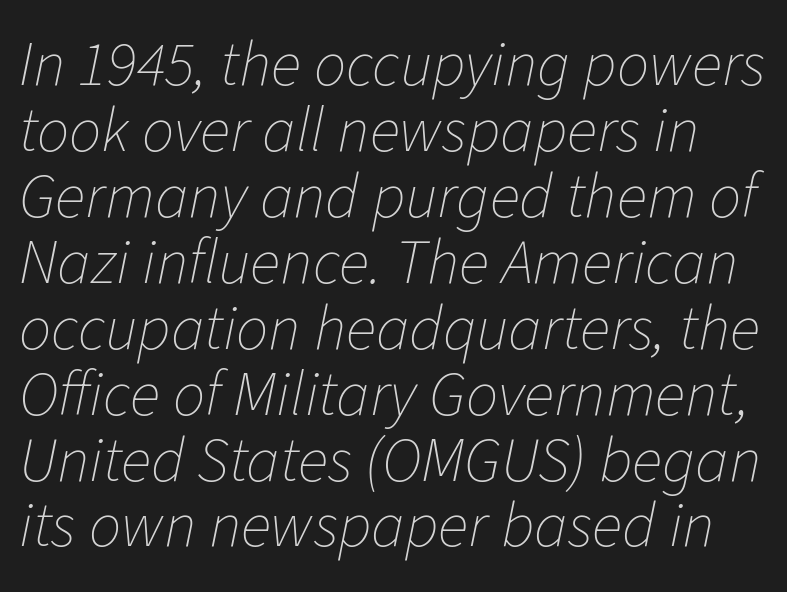
Q: Is the text bold? A: No.
Q: Is the text italic (slanted)? A: Yes, it leans right by about 11 degrees.
Q: Is the text underlined? A: No.
Q: Is the spacing between letters normal or unusually wide? A: Normal.
Q: Is the spacing between lines tight, normal or loose? A: Tight.
Q: Width (condensed, normal, or wide)? A: Normal.
Q: Stroke contrast? A: Low.
Q: x-height? A: Medium.
Q: Monospaced? A: No.
